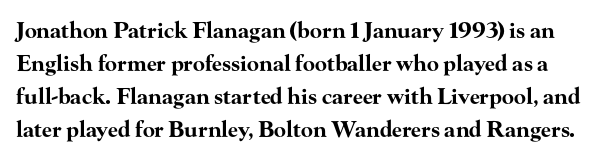
{"italic": "no", "bold": "yes", "underline": "no", "line_spacing": "normal", "line_spacing_ratio": 1.5, "letter_spacing": "normal", "letter_spacing_em": 0.0, "glyph_px": 22}
